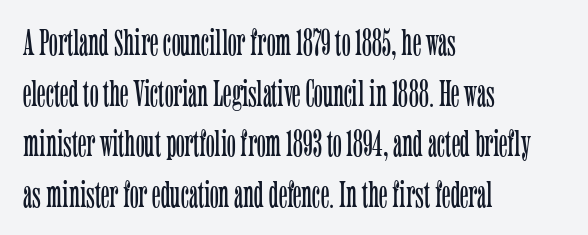
The image shows 37 px light, condensed serif type, upright; set left-aligned, normal line spacing (1.37x), normal letter spacing, not underlined; low stroke contrast and a medium x-height.
